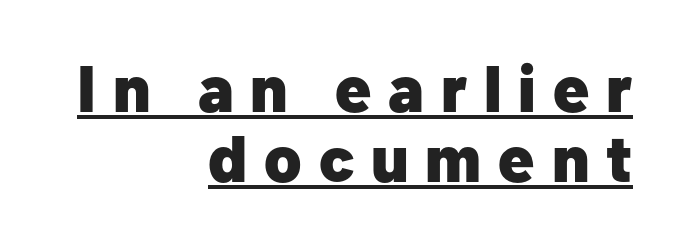
Q: Is the text bold? A: Yes.
Q: Is the text italic (slanted)? A: No, it is upright.
Q: Is the typeface a serif or a sans-serif typeface? A: Sans-serif.
Q: Is the text underlined? A: Yes.
Q: How is the paragraph aligned? A: Right-aligned.
Q: Is the spacing between letters normal or unusually wide? A: Unusually wide.
Q: Is the spacing between lines tight, normal or loose? A: Tight.
Q: Width (condensed, normal, or wide)? A: Normal.
Q: Stroke contrast? A: Low.
Q: x-height? A: Medium.
Q: Monospaced? A: No.
